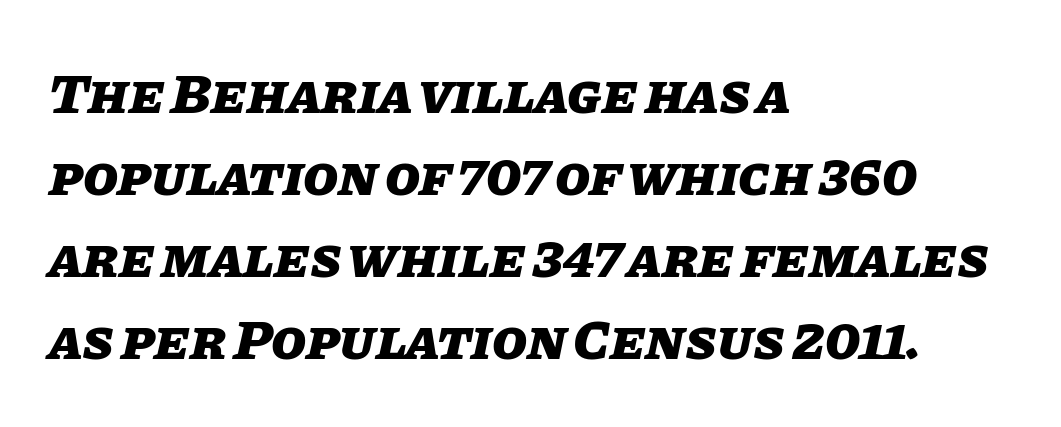
Quick note: interline space is typical. The sample has been set heavy, in full bold. Do the characters align in a grid? No, the font is proportional. Unmarked baselines from the first word to the last. The glyphs look as if they've been sheared to an angle.
